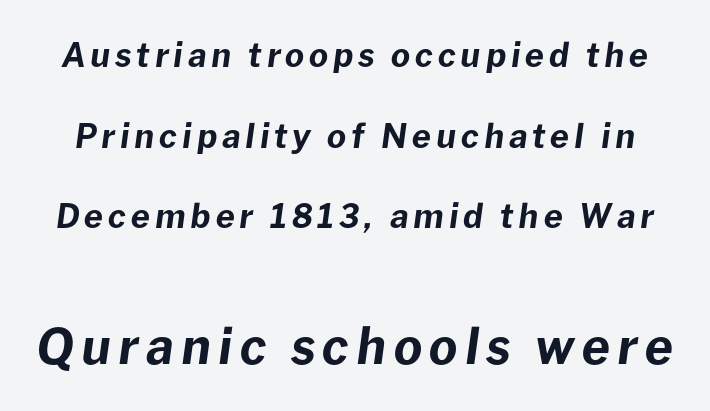
The image shows 49 px bold type, italic (leaning right); set loose line spacing (2.44x), not underlined; the second (bottom) block is 1.48x larger; low stroke contrast and a medium x-height.
